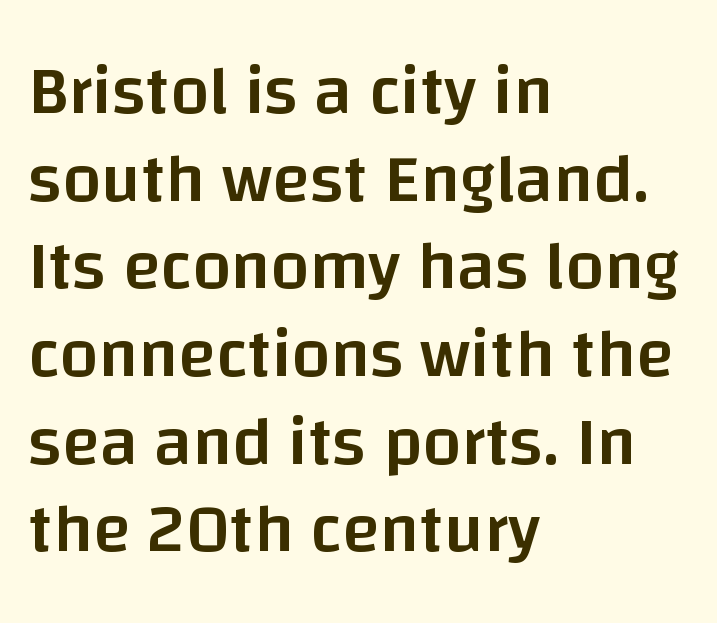
The image shows 69 px semibold sans-serif type, upright; set left-aligned, normal line spacing (1.27x), normal letter spacing, not underlined; low stroke contrast and a large x-height.
